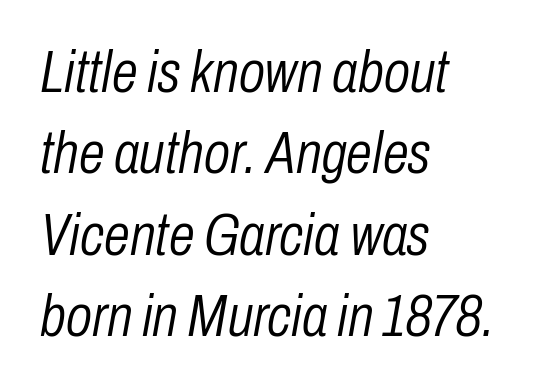
The image shows 59 px light, condensed type, italic (leaning right); set left-aligned, normal line spacing (1.38x), normal letter spacing, not underlined; low stroke contrast and a medium x-height.
